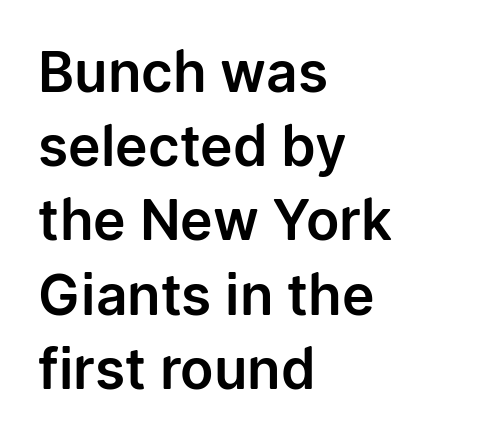
The image shows 55 px sans-serif type, upright; set left-aligned, normal line spacing (1.35x), normal letter spacing, not underlined; low stroke contrast and a medium x-height.
